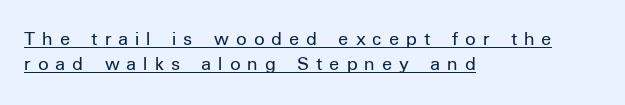
{"italic": "no", "bold": "no", "underline": "yes", "align": "left", "line_spacing_ratio": 1.19, "letter_spacing": "wide", "letter_spacing_em": 0.33, "glyph_px": 21}
